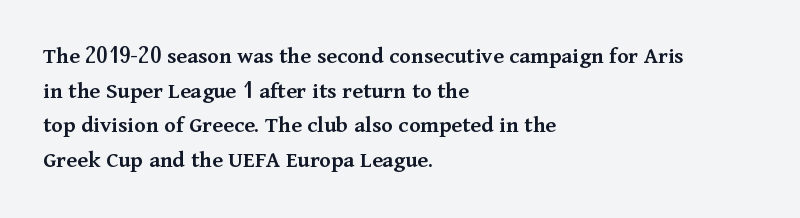
The image shows 24 px text type, upright; set left-aligned, normal line spacing (1.44x), normal letter spacing, not underlined.
